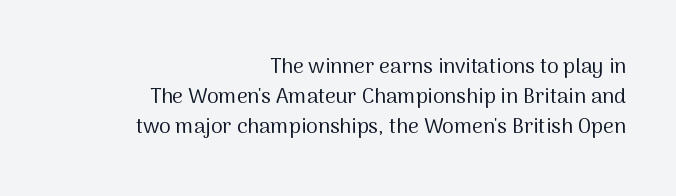
The lines in this sample share a right terminus and differ only in where they begin. A typesetter would call this leading conventional body-copy spacing. A typesetter would call this zero additional tracking. The strokes are not fattened; the text isn't bold. The letters stand straight up with perfectly vertical stems.
